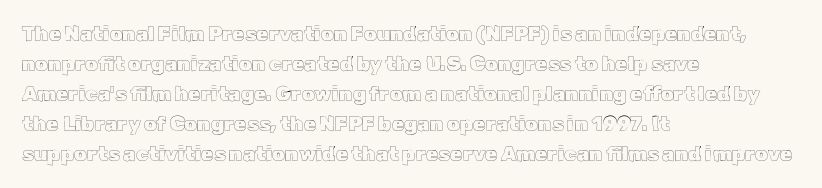
Q: Is the text italic (slanted)? A: No, it is upright.
Q: Is the text underlined? A: No.
Q: How is the paragraph aligned? A: Left-aligned.
Q: Is the spacing between letters normal or unusually wide? A: Normal.
Q: Is the spacing between lines tight, normal or loose? A: Normal.
